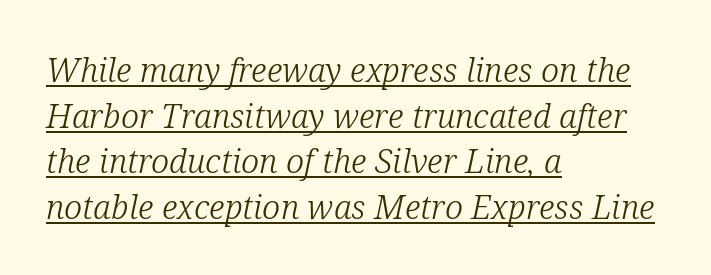
The image shows 33 px light serif type, italic (leaning right); set left-aligned, normal line spacing (1.38x), normal letter spacing, underlined; low stroke contrast and a medium x-height.
